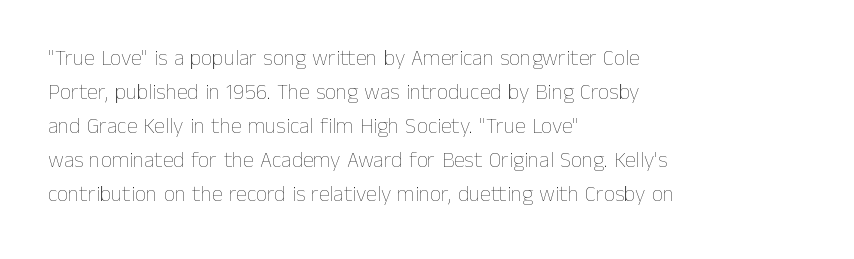
The image shows 22 px text type, upright; set left-aligned, normal line spacing (1.54x), normal letter spacing, not underlined.
